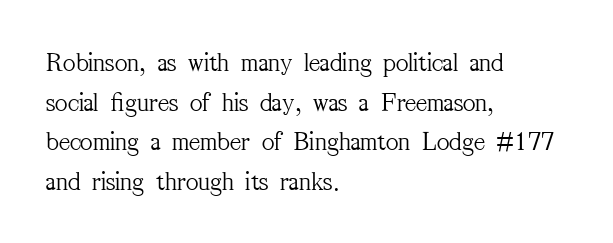
The image shows 27 px text type, upright; set left-aligned, normal line spacing (1.47x), normal letter spacing, not underlined.
